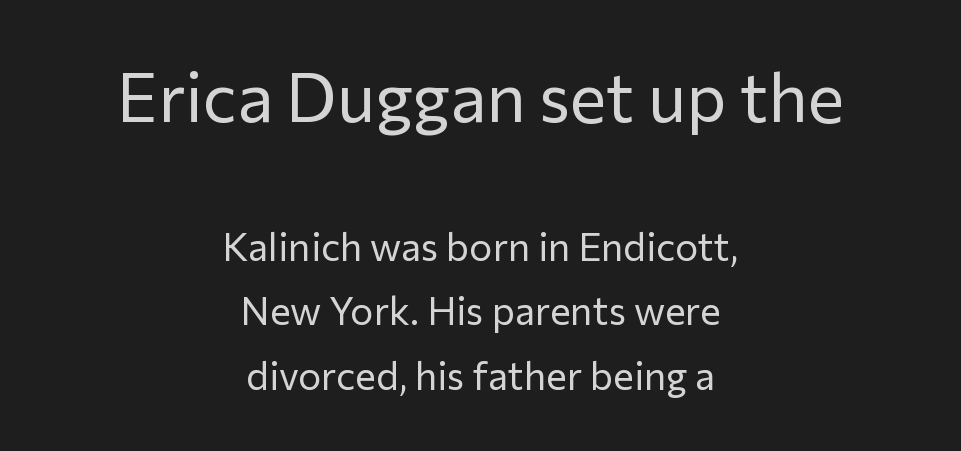
A student would call this center alignment; a typographer would say set centered. A normal amount of white space separates one row of letters from the next. The characters are drawn with everyday or finer stroke widths. Proportional: the letters do not fall into vertical columns. The font family rendered here belongs to the sans-serif group.
